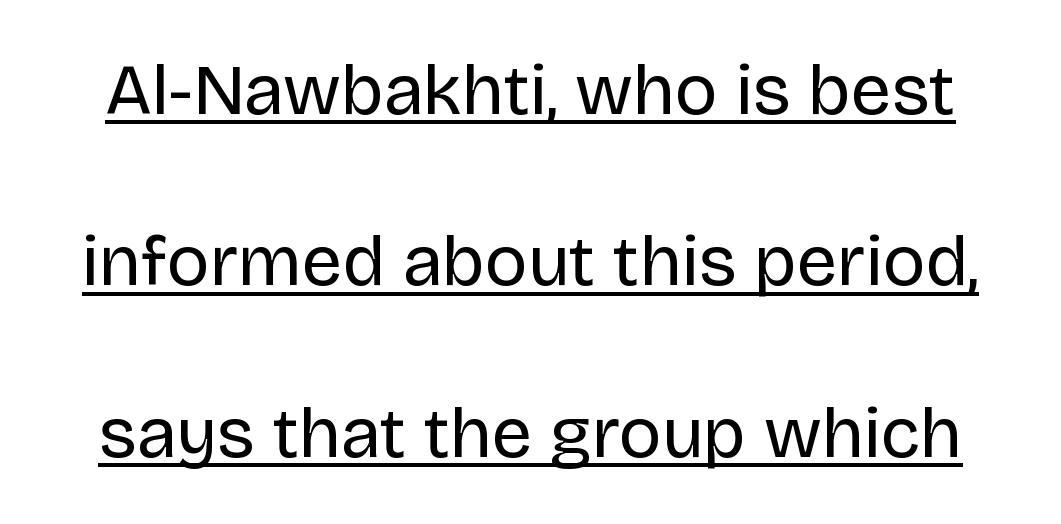
Examine the stroke ends and you'll find no serifs. These lines are rendered in a variable-pitch font. The axis of the letterforms is exactly vertical. Compared with typical paragraphs, the rows here are farther apart. Observe the ordinary spacing: letters are neighbours, not strangers.
